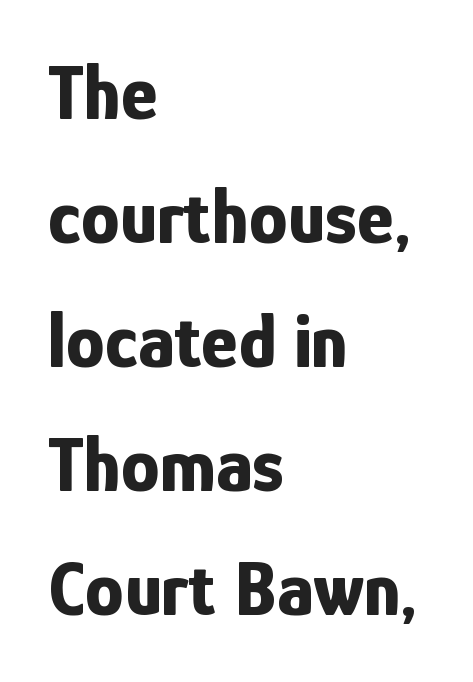
Normally led — the rows are evenly, conventionally spaced. In terms of letterform style, serifs are entirely absent. Observe the ordinary spacing: letters are neighbours, not strangers. A dark, heavy texture on the line: the type is bold. Bare-footed words on every line. The rag falls on the right side of this text block.
